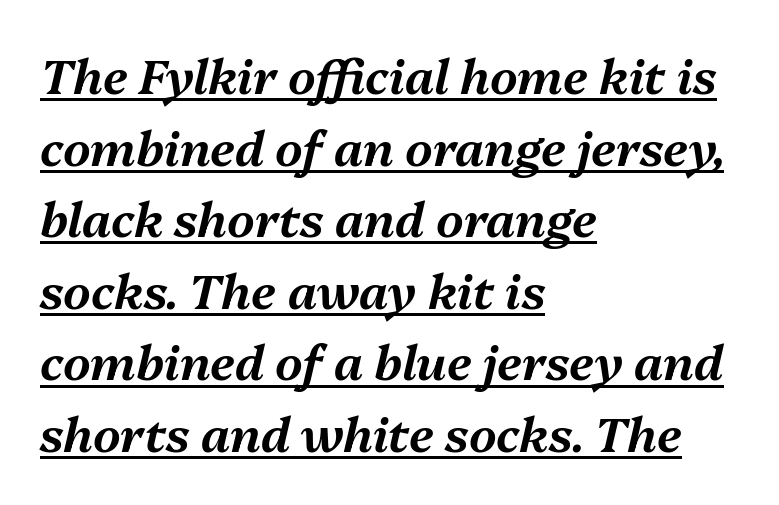
{"italic": "yes", "lean": "right", "slant_degrees": 13, "width": "normal", "stroke_contrast": "medium", "x_height": "medium", "monospaced": "no", "underline": "yes", "align": "left", "line_spacing": "normal", "line_spacing_ratio": 1.49, "letter_spacing": "normal", "letter_spacing_em": 0.0, "glyph_px": 48}
